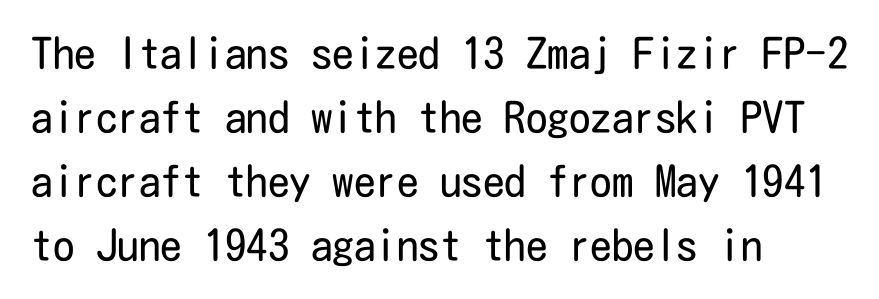
{"serif": "no", "italic": "no", "bold": "no", "weight": "regular", "width": "condensed", "stroke_contrast": "low", "x_height": "medium", "underline": "no", "align": "left", "line_spacing": "normal", "line_spacing_ratio": 1.49, "letter_spacing": "normal", "letter_spacing_em": 0.0, "glyph_px": 43}
